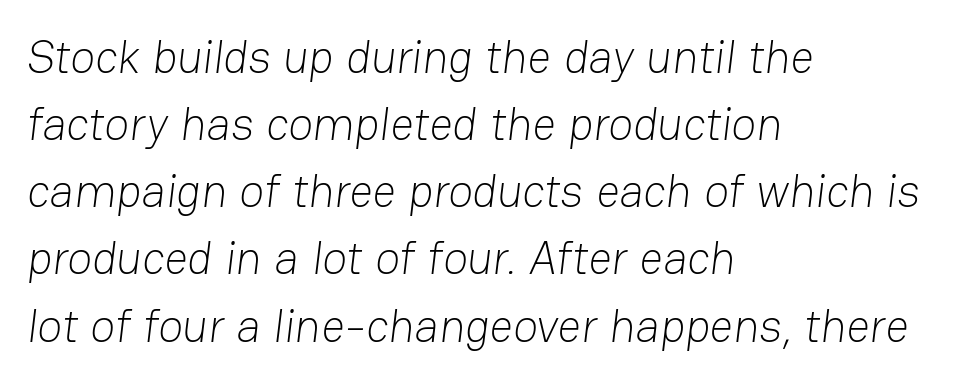
Q: Is the text bold? A: No.
Q: Is the typeface a serif or a sans-serif typeface? A: Sans-serif.
Q: Is the text underlined? A: No.
Q: How is the paragraph aligned? A: Left-aligned.
Q: Is the spacing between letters normal or unusually wide? A: Normal.
Q: Is the spacing between lines tight, normal or loose? A: Normal.
Q: Width (condensed, normal, or wide)? A: Normal.
Q: Stroke contrast? A: Low.
Q: x-height? A: Medium.
Q: Monospaced? A: No.
